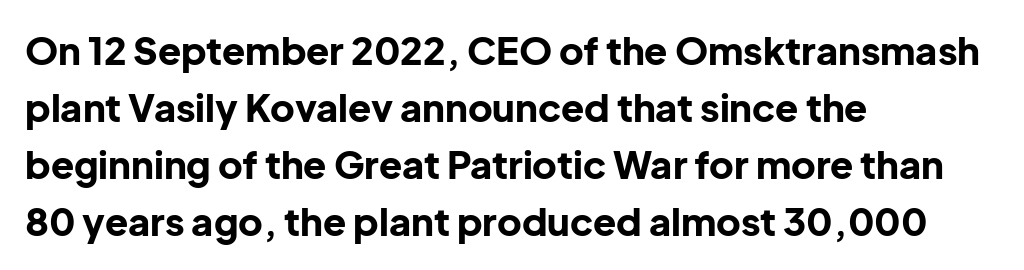
The image shows 38 px bold sans-serif type, upright; set left-aligned, normal line spacing (1.5x), normal letter spacing, not underlined; low stroke contrast and a medium x-height.
